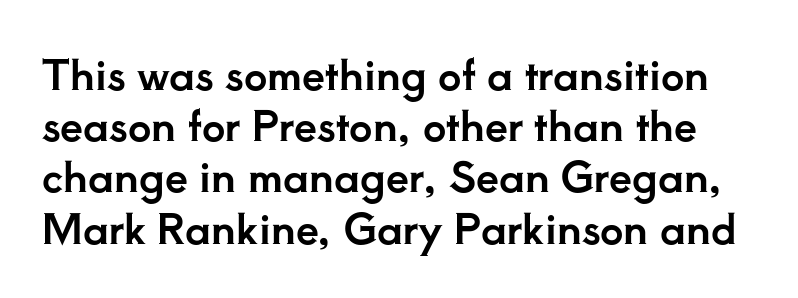
The image shows 41 px serif type, upright; set normal line spacing (1.25x), normal letter spacing, not underlined; low stroke contrast and a small x-height.
